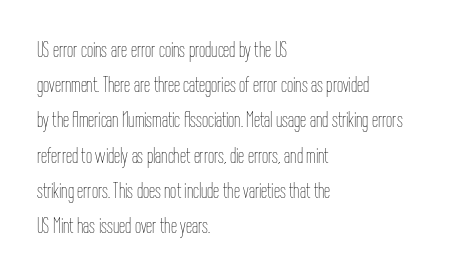
Q: Is the text bold? A: No.
Q: Is the text italic (slanted)? A: No, it is upright.
Q: Is the text underlined? A: No.
Q: How is the paragraph aligned? A: Left-aligned.
Q: Is the spacing between letters normal or unusually wide? A: Normal.
Q: Is the spacing between lines tight, normal or loose? A: Normal.
